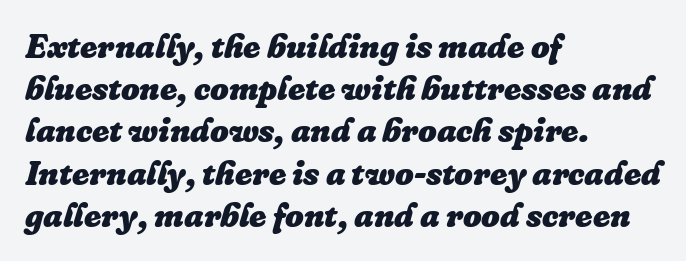
Q: Is the text bold? A: Yes.
Q: Is the text italic (slanted)? A: Yes, it leans right by about 16 degrees.
Q: Is the text underlined? A: No.
Q: How is the paragraph aligned? A: Left-aligned.
Q: Is the spacing between letters normal or unusually wide? A: Normal.
Q: Is the spacing between lines tight, normal or loose? A: Normal.
Q: Width (condensed, normal, or wide)? A: Normal.
Q: Stroke contrast? A: Low.
Q: x-height? A: Medium.
Q: Monospaced? A: No.
